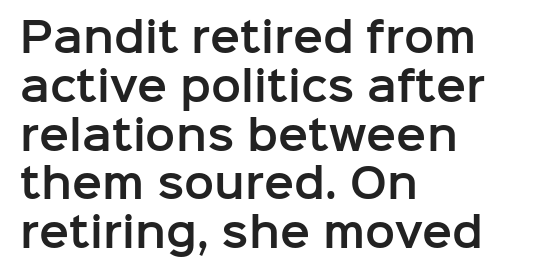
Q: Is the text italic (slanted)? A: No, it is upright.
Q: Is the typeface a serif or a sans-serif typeface? A: Sans-serif.
Q: Is the text underlined? A: No.
Q: How is the paragraph aligned? A: Left-aligned.
Q: Is the spacing between letters normal or unusually wide? A: Normal.
Q: Width (condensed, normal, or wide)? A: Normal.
Q: Stroke contrast? A: Low.
Q: x-height? A: Medium.
Q: Monospaced? A: No.
